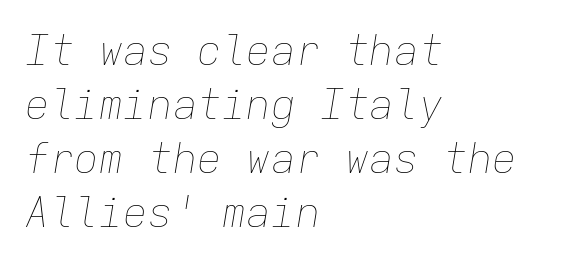
The image shows 41 px thin type, italic (leaning right), monospaced; set left-aligned, normal line spacing (1.32x), normal letter spacing, not underlined; low stroke contrast and a medium x-height.
